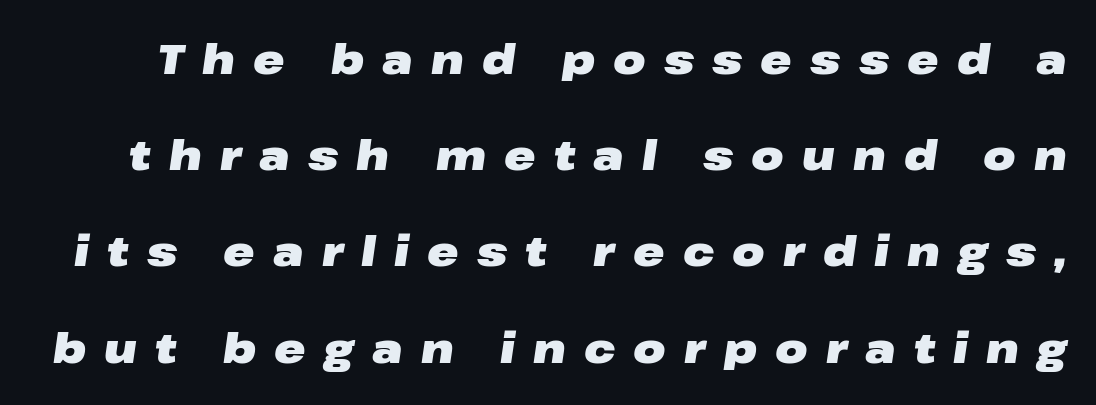
{"italic": "yes", "lean": "right", "slant_degrees": 8, "bold": "yes", "weight": "heavy", "width": "wide", "stroke_contrast": "low", "x_height": "medium", "monospaced": "no", "underline": "no", "line_spacing": "loose", "line_spacing_ratio": 2.29, "letter_spacing": "wide", "letter_spacing_em": 0.43, "glyph_px": 42}
